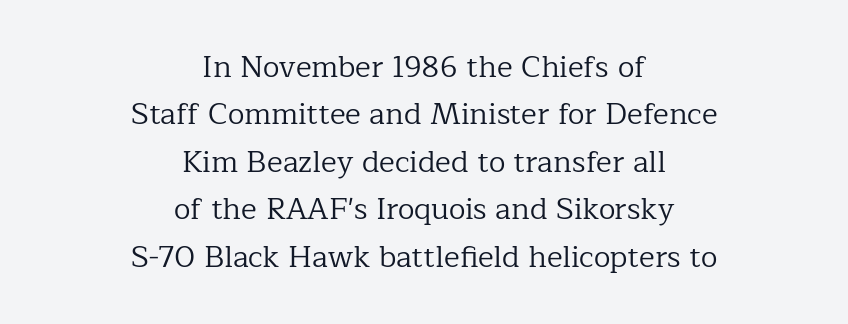
The string is rendered with underlining switched off. Posture: vertical. Proportional: the letters do not fall into vertical columns. On a weight scale, this lands at 450 or below.
